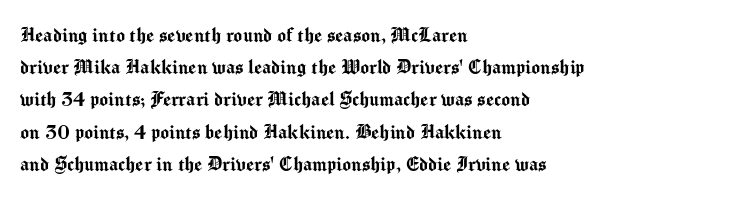
Q: Is the text italic (slanted)? A: No, it is upright.
Q: Is the text underlined? A: No.
Q: How is the paragraph aligned? A: Left-aligned.
Q: Is the spacing between letters normal or unusually wide? A: Normal.
Q: Is the spacing between lines tight, normal or loose? A: Normal.
